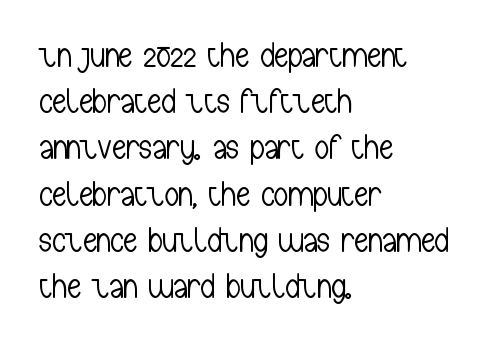
This reads as an unemphasized weight, regular at the heaviest. Underline: absent. Is the letter spacing exaggerated? No — it looks like the ordinary default. Layout note: lines flush left. Nope, not italic — everything's standing straight. Classification — sans serif.
